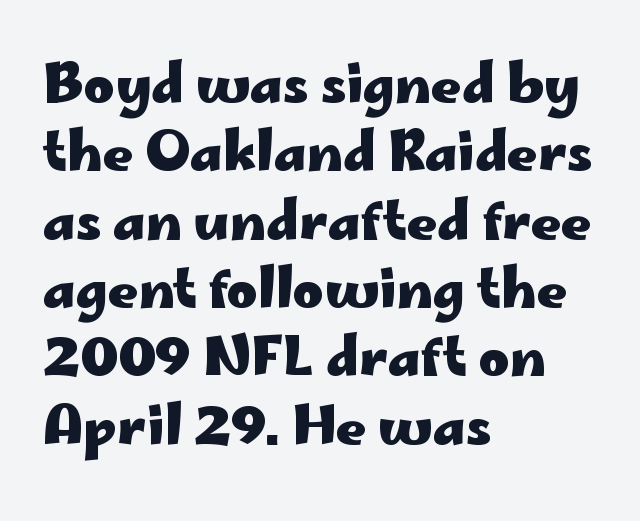
{"serif": "no", "italic": "no", "bold": "yes", "weight": "heavy", "width": "wide", "stroke_contrast": "low", "x_height": "small", "monospaced": "no", "underline": "no", "align": "left", "line_spacing": "normal", "line_spacing_ratio": 1.29, "letter_spacing": "normal", "letter_spacing_em": 0.0, "glyph_px": 53}
